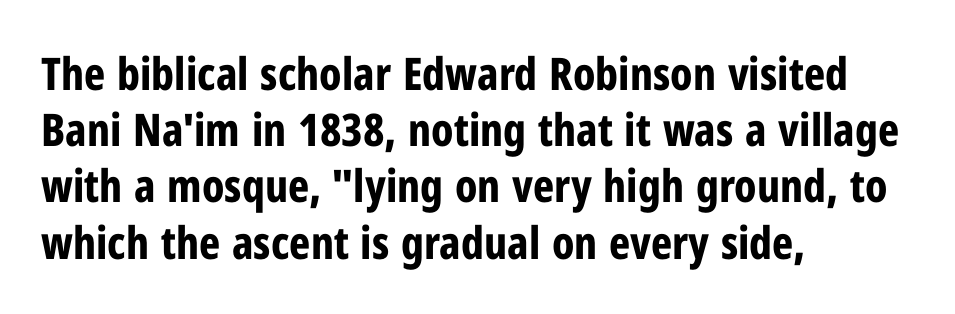
The image shows 45 px bold, condensed sans-serif type, upright; set left-aligned, normal line spacing (1.25x), normal letter spacing, not underlined; low stroke contrast and a medium x-height.
